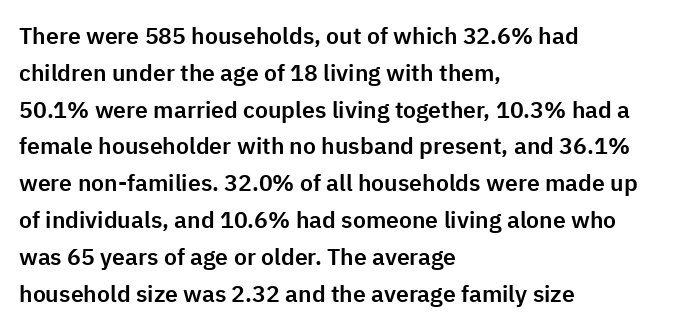
Q: Is the text italic (slanted)? A: No, it is upright.
Q: Is the text underlined? A: No.
Q: How is the paragraph aligned? A: Left-aligned.
Q: Is the spacing between letters normal or unusually wide? A: Normal.
Q: Is the spacing between lines tight, normal or loose? A: Normal.
